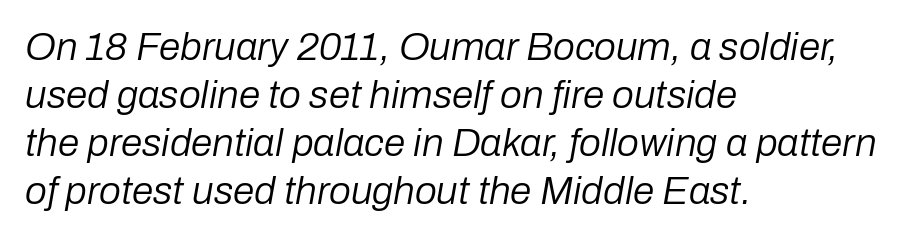
Compared with typical body copy, the letter spacing here is the same. Typeset ragged right — the left edge is the straight one. There's an unmistakable incline to the writing here. These lines are rendered in a variable-pitch font.
